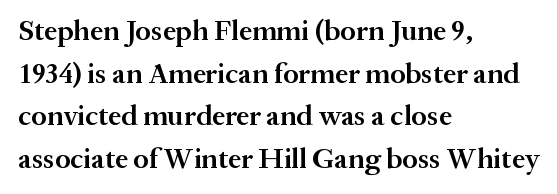
Q: Is the text bold? A: Semi-bold.
Q: Is the text italic (slanted)? A: No, it is upright.
Q: Is the typeface a serif or a sans-serif typeface? A: Serif.
Q: Is the text underlined? A: No.
Q: How is the paragraph aligned? A: Left-aligned.
Q: Is the spacing between letters normal or unusually wide? A: Normal.
Q: Is the spacing between lines tight, normal or loose? A: Normal.
Q: Width (condensed, normal, or wide)? A: Normal.
Q: Stroke contrast? A: Medium.
Q: x-height? A: Medium.
Q: Monospaced? A: No.
